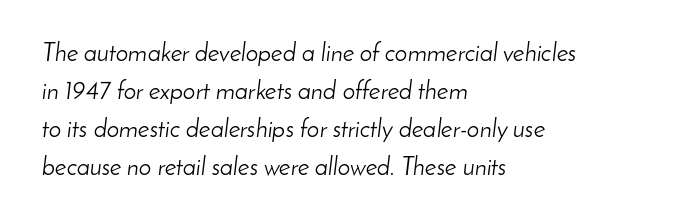
{"italic": "yes", "lean": "right", "slant_degrees": 8, "bold": "no", "underline": "no", "align": "left", "line_spacing": "normal", "line_spacing_ratio": 1.52, "letter_spacing": "normal", "letter_spacing_em": 0.0, "glyph_px": 25}
